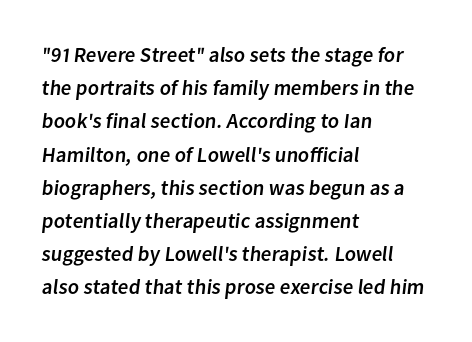
The image shows 21 px text type; set left-aligned, normal line spacing (1.58x), normal letter spacing, not underlined.
